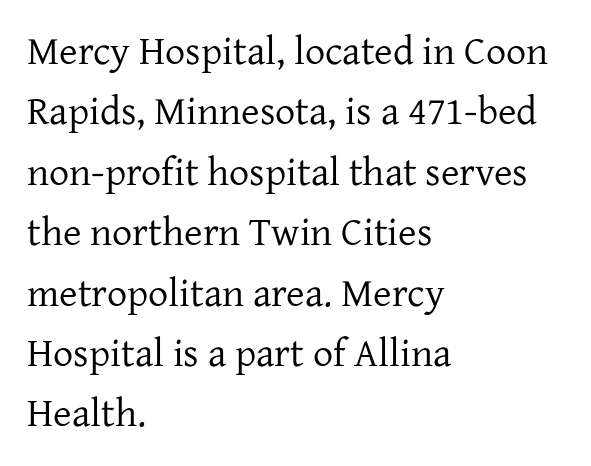
A clean baseline with only descenders dipping below it. A typesetter would call this zero additional tracking. Unbolded letterforms with no extra heft. The leading is moderate, giving the passage an even texture. The lines are quadded left.
